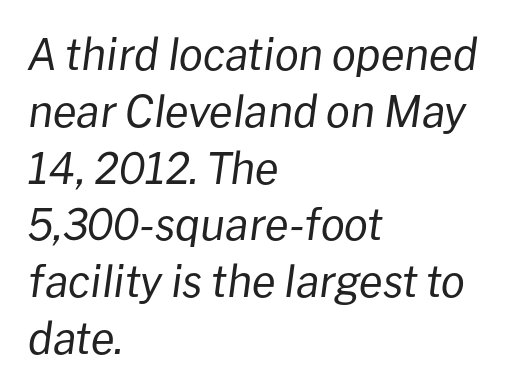
{"italic": "yes", "lean": "right", "slant_degrees": 8, "bold": "no", "weight": "regular", "width": "normal", "stroke_contrast": "low", "x_height": "medium", "monospaced": "no", "underline": "no", "align": "left", "line_spacing": "normal", "line_spacing_ratio": 1.32, "letter_spacing": "normal", "letter_spacing_em": 0.0, "glyph_px": 43}
